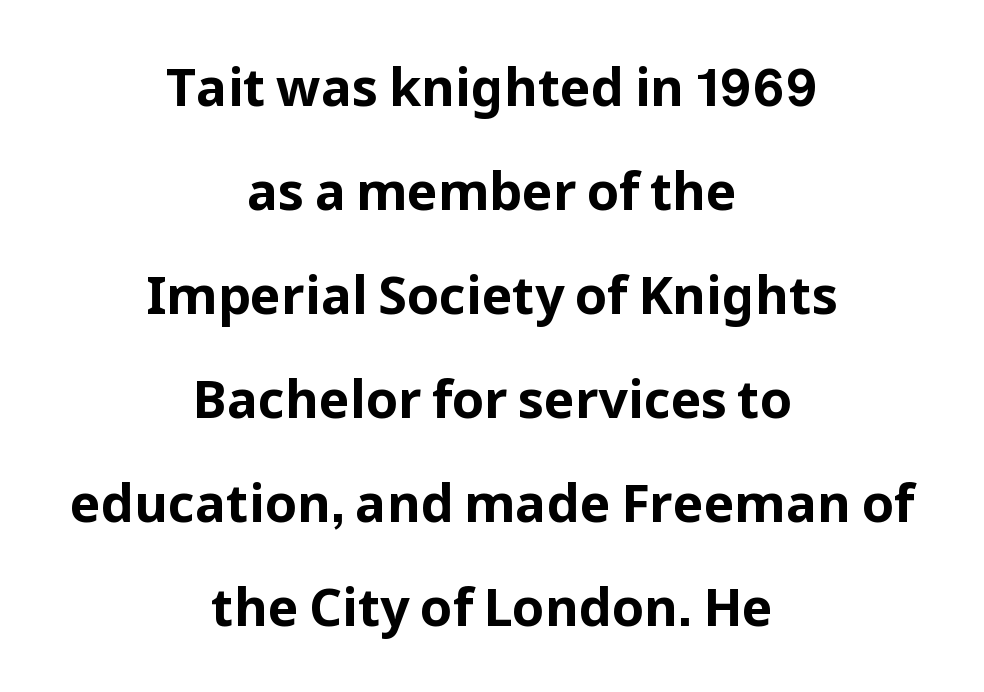
Spacing verdict: proportional, widths tailored to each character. This rendering features lettering with no underline. Short note: letters normally spaced. Alignment: centered. Weight check: bold — yes, fully.
